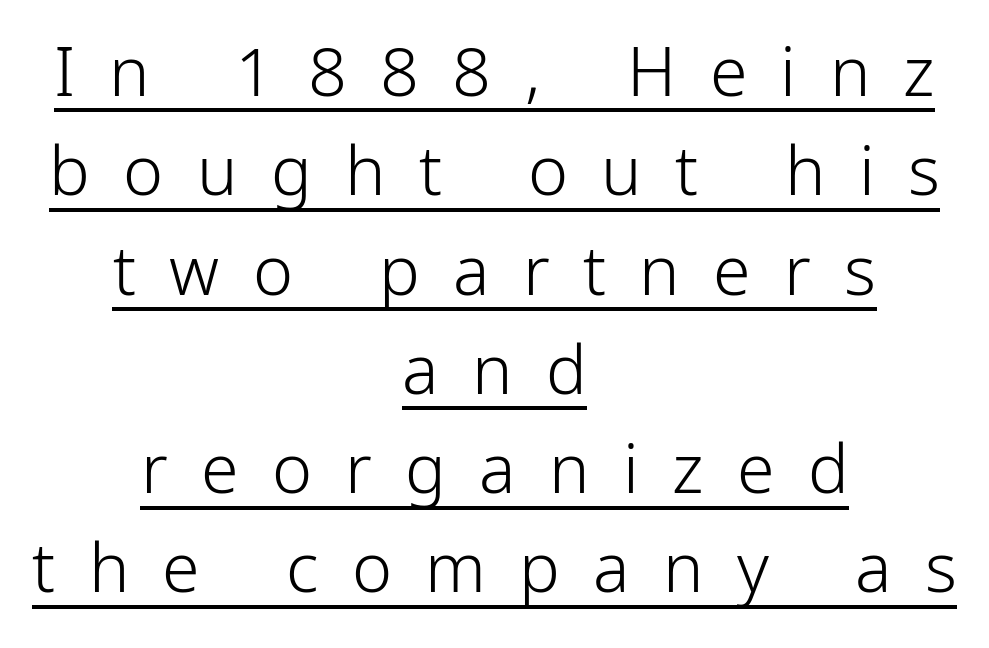
What's the leading like? Ordinary, nothing unusual. The passage is arranged like a title page — every line centered. A typesetter would call this proportional, since set widths differ per character. Regarding serifs, this sample does without them. Somebody hit Ctrl+U on this one — the words are underlined.
